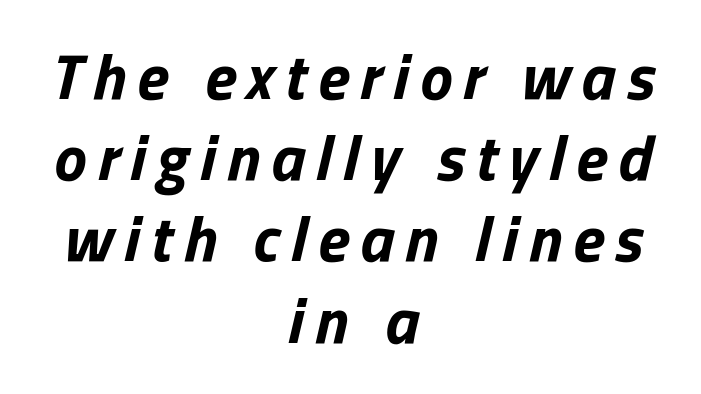
The image shows 65 px bold type, italic (leaning right); set centered, normal line spacing (1.25x), not underlined; low stroke contrast and a medium x-height.
